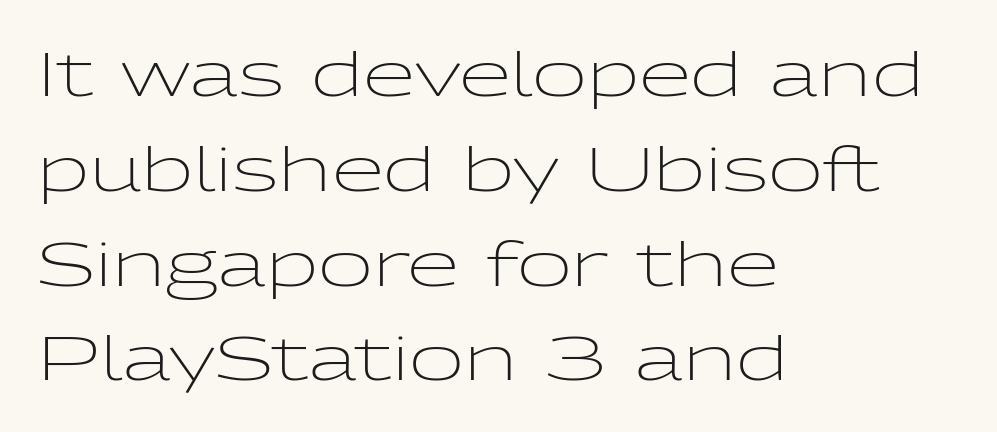
Q: Is the text bold? A: No.
Q: Is the text italic (slanted)? A: No, it is upright.
Q: Is the typeface a serif or a sans-serif typeface? A: Sans-serif.
Q: Is the text underlined? A: No.
Q: How is the paragraph aligned? A: Left-aligned.
Q: Is the spacing between letters normal or unusually wide? A: Normal.
Q: Is the spacing between lines tight, normal or loose? A: Normal.
Q: Width (condensed, normal, or wide)? A: Wide.
Q: Stroke contrast? A: Low.
Q: x-height? A: Medium.
Q: Monospaced? A: No.
